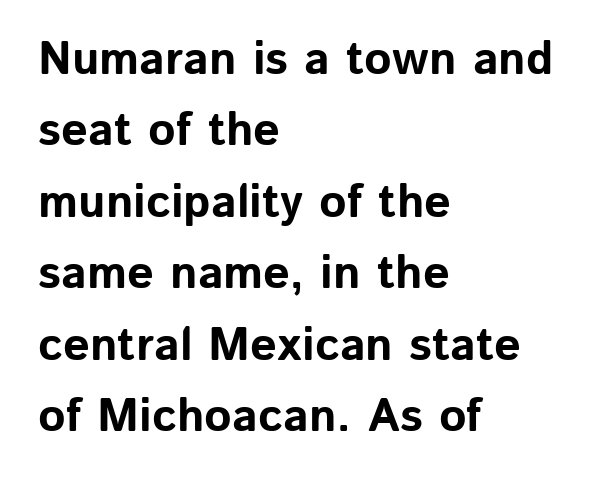
Q: Is the text bold? A: Yes.
Q: Is the text italic (slanted)? A: No, it is upright.
Q: Is the typeface a serif or a sans-serif typeface? A: Sans-serif.
Q: Is the text underlined? A: No.
Q: How is the paragraph aligned? A: Left-aligned.
Q: Is the spacing between letters normal or unusually wide? A: Normal.
Q: Is the spacing between lines tight, normal or loose? A: Normal.
Q: Width (condensed, normal, or wide)? A: Normal.
Q: Stroke contrast? A: Low.
Q: x-height? A: Medium.
Q: Monospaced? A: No.
